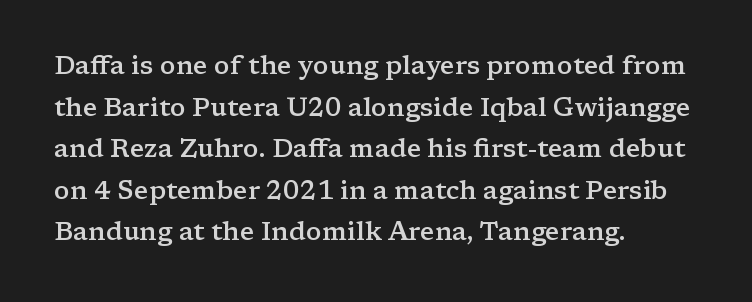
Q: Is the text bold? A: Semi-bold.
Q: Is the text italic (slanted)? A: No, it is upright.
Q: Is the text underlined? A: No.
Q: How is the paragraph aligned? A: Left-aligned.
Q: Is the spacing between letters normal or unusually wide? A: Normal.
Q: Is the spacing between lines tight, normal or loose? A: Normal.
